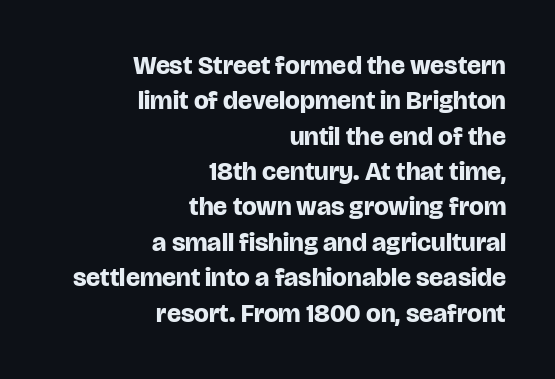
The image shows 26 px bold type, upright; set right-aligned, normal line spacing (1.36x), normal letter spacing, not underlined.
